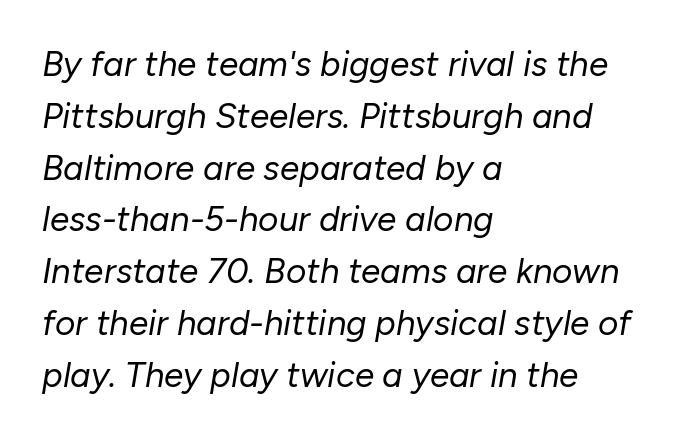
Q: Is the text bold? A: No.
Q: Is the text italic (slanted)? A: Yes, it leans right by about 10 degrees.
Q: Is the text underlined? A: No.
Q: How is the paragraph aligned? A: Left-aligned.
Q: Is the spacing between letters normal or unusually wide? A: Normal.
Q: Is the spacing between lines tight, normal or loose? A: Normal.
Q: Width (condensed, normal, or wide)? A: Normal.
Q: Stroke contrast? A: Low.
Q: x-height? A: Medium.
Q: Monospaced? A: No.
